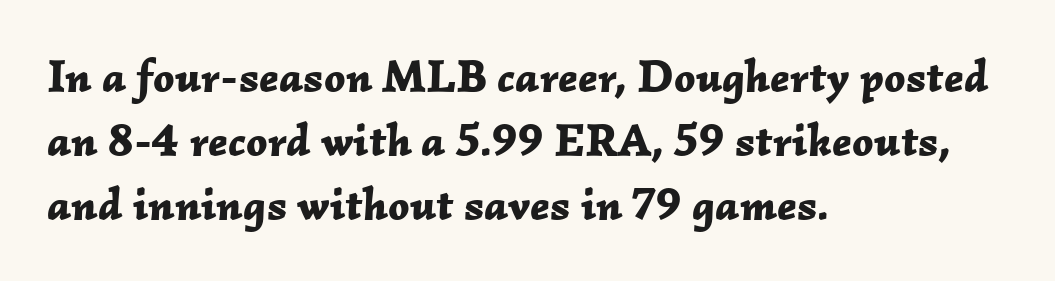
The image shows 46 px bold type, italic (leaning right); set left-aligned, normal line spacing (1.39x), normal letter spacing, not underlined; low stroke contrast and a medium x-height.
